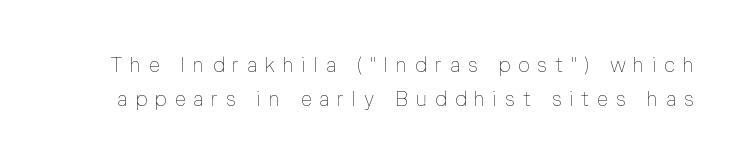
Nothing heavy about these letters — not bold at all. Substantial extra tracking has been applied to these lines. The glyphs are unaccompanied by any horizontal stroke below them. Students, observe: this is what conventionally led text looks like. Every character sits straight up, as roman type does.
